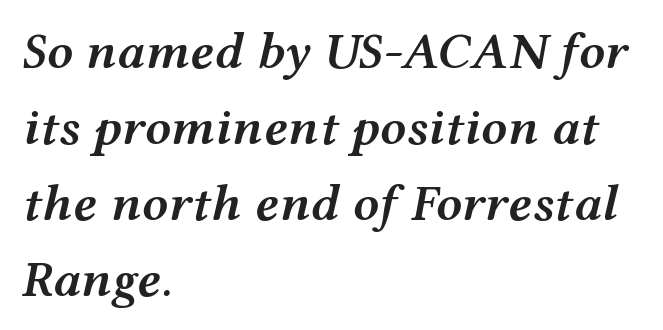
Caption: multi-line text, flush left, ragged right. Nothing unusual about the tracking: characters are spaced as the font intends. Character widths vary here, with narrow letters taking less room than wide ones. Quick note: interline space is typical. A fair bit of extra ink — the face is semibold, not bold.
